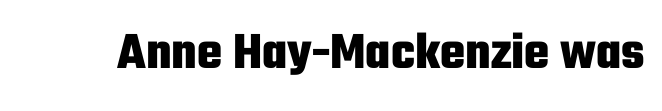
Q: Is the text bold? A: Yes.
Q: Is the text italic (slanted)? A: No, it is upright.
Q: Is the typeface a serif or a sans-serif typeface? A: Sans-serif.
Q: Is the text underlined? A: No.
Q: Is the spacing between letters normal or unusually wide? A: Normal.
Q: Width (condensed, normal, or wide)? A: Condensed.
Q: Stroke contrast? A: Low.
Q: x-height? A: Medium.
Q: Monospaced? A: No.
